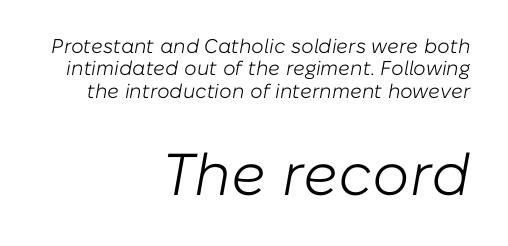
The image shows 59 px light type, italic (leaning right); set right-aligned, tight line spacing (1.12x), normal letter spacing, not underlined; the second (bottom) block is 2.95x larger; low stroke contrast and a medium x-height.
